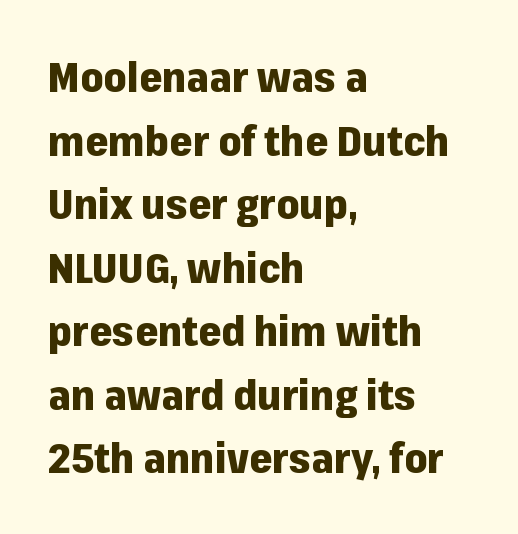
Spacing between characters is what you'd get straight out of the box. Posture: vertical. Notice how thick the strokes are: this is what a full bold looks like. The setting favours the left margin, as ordinary paragraphs usually do. The face used here is a sans, in the tradition of grotesques and geometrics.
